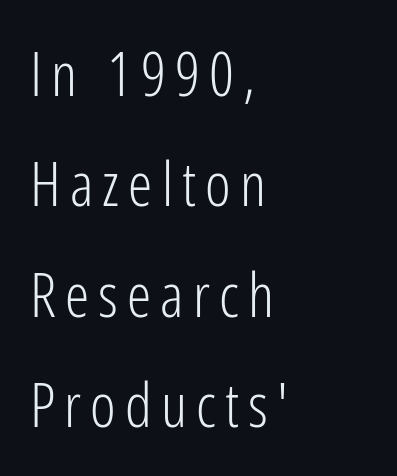
The image shows 61 px light, condensed sans-serif type, upright; set left-aligned, line spacing 1.81x, not underlined; low stroke contrast and a medium x-height.
